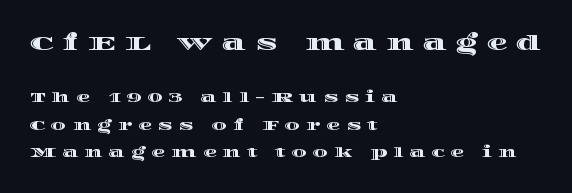
Q: Is the text italic (slanted)? A: No, it is upright.
Q: Is the text underlined? A: No.
Q: How is the paragraph aligned? A: Left-aligned.
Q: Is the spacing between letters normal or unusually wide? A: Unusually wide.
Q: Is the spacing between lines tight, normal or loose? A: Loose.
Q: Which block of text is set in a larger size, the first (top) or the second (bottom)? A: The first (top) one.
